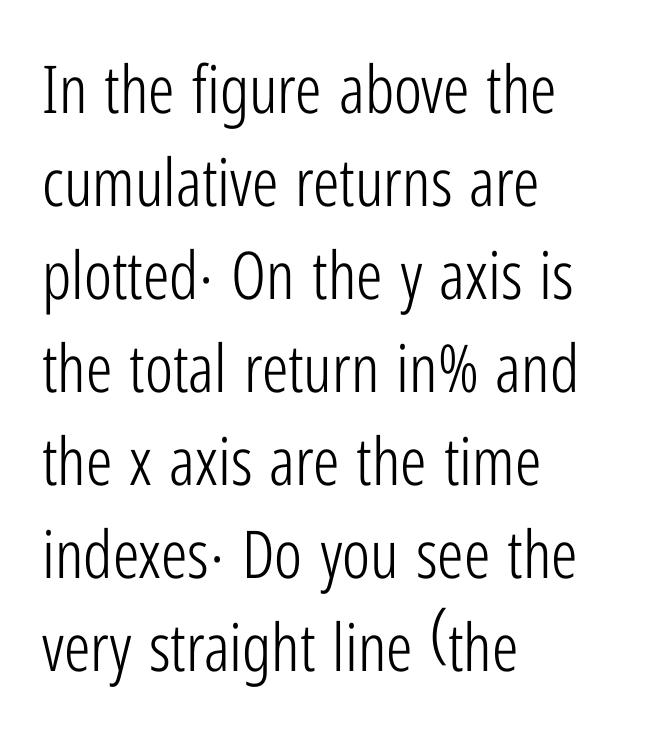
Normally led — the rows are evenly, conventionally spaced. Weight: in the light-to-regular range. Stroke terminals: plain, sans-serif. Tracking here is standard; glyphs follow each other at the usual distance. Every character sits straight up, as roman type does.
